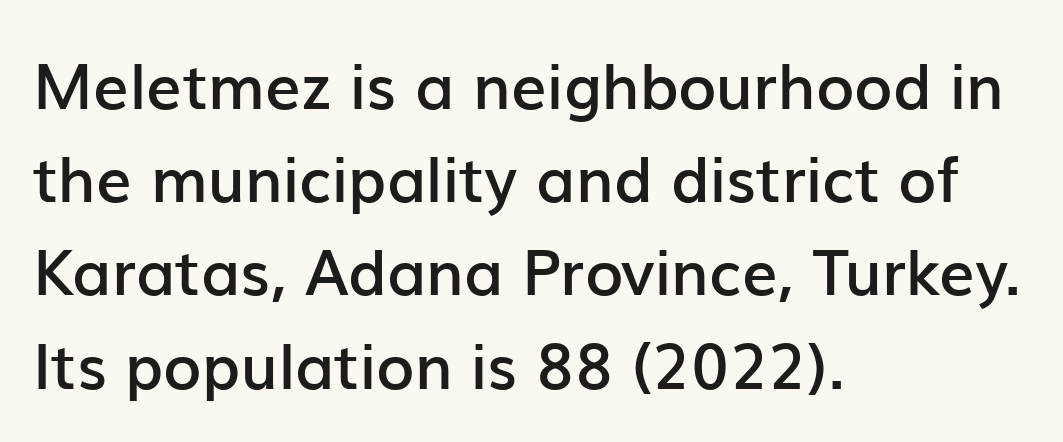
The image shows 63 px semibold sans-serif type, upright; set left-aligned, normal line spacing (1.48x), normal letter spacing, not underlined; low stroke contrast and a medium x-height.
